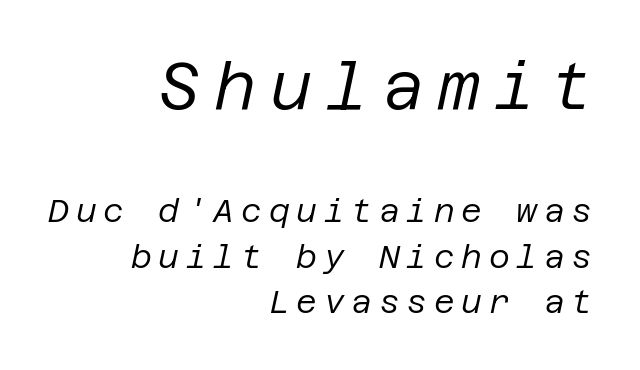
Glyph-to-glyph distance is far greater than everyday printed text. The typesetter chose a ragged-left arrangement here. Weight: in the light-to-regular range. The gap between lines stays unmarked.
